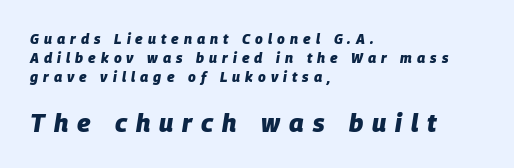
Notice how the stems are inclined rather than vertical — that's the hallmark of italics. This layout puts the modest block above and the oversized block below. Compared with an ordinary text face, these strokes are far heavier — a full bold. Rule under the text: the space is simply empty. Caption: multi-line text, flush left, ragged right. Look at the tracking — it's clearly loosened, letters drifting apart.
